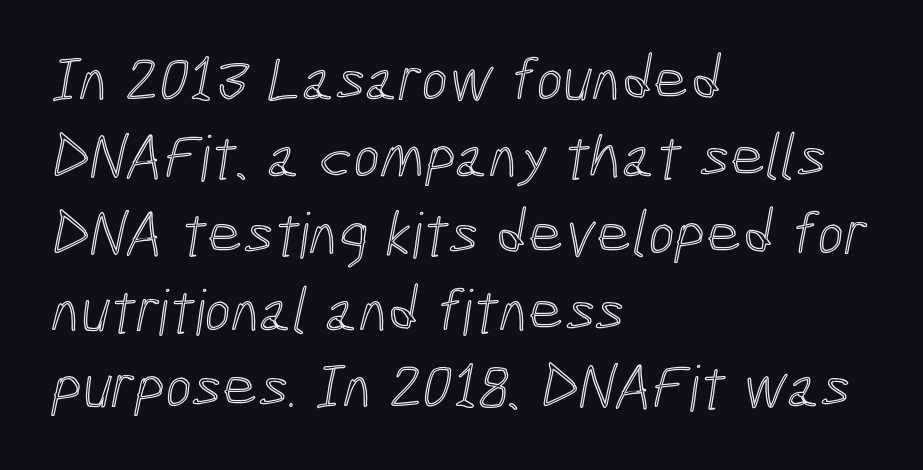
The image shows 63 px condensed type; set left-aligned, line spacing 1.22x, normal letter spacing, not underlined; a medium x-height.
